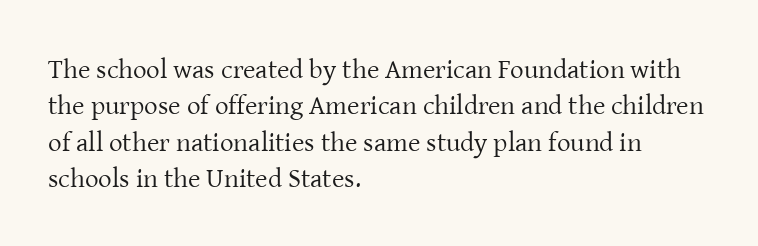
{"italic": "no", "bold": "no", "underline": "no", "align": "left", "line_spacing": "normal", "line_spacing_ratio": 1.35, "letter_spacing": "normal", "letter_spacing_em": 0.0, "glyph_px": 27}
